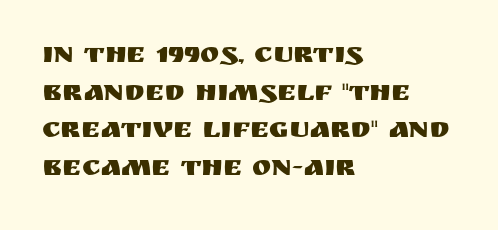
Q: Is the text italic (slanted)? A: No, it is upright.
Q: Is the typeface a serif or a sans-serif typeface? A: Sans-serif.
Q: Is the text underlined? A: No.
Q: How is the paragraph aligned? A: Left-aligned.
Q: Is the spacing between letters normal or unusually wide? A: Normal.
Q: Is the spacing between lines tight, normal or loose? A: Normal.
Q: Width (condensed, normal, or wide)? A: Normal.
Q: Stroke contrast? A: Medium.
Q: x-height? A: Large.
Q: Monospaced? A: No.
